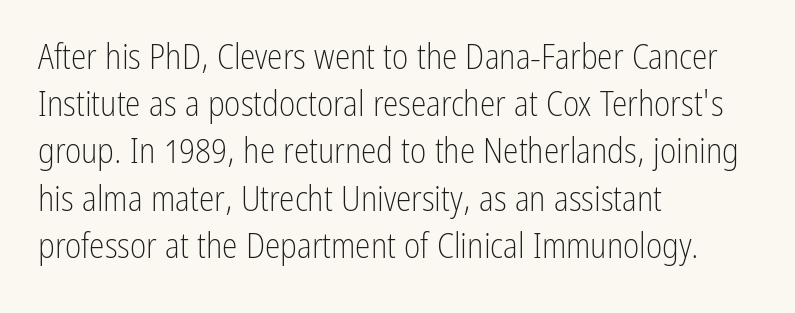
The image shows 35 px light, condensed sans-serif type, upright; set left-aligned, normal line spacing (1.35x), normal letter spacing, not underlined; low stroke contrast and a medium x-height.
